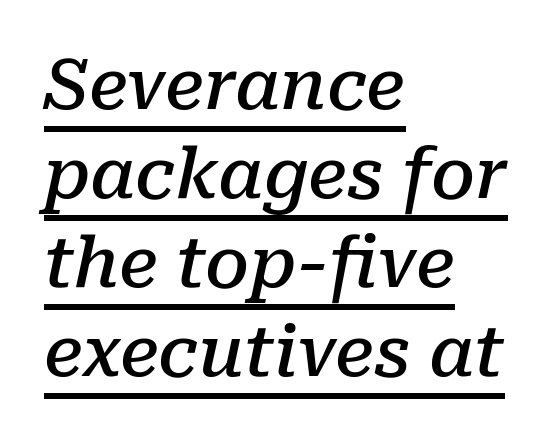
{"serif": "yes", "italic": "yes", "lean": "right", "slant_degrees": 10, "bold": "semi", "weight": "semibold", "width": "normal", "stroke_contrast": "low", "x_height": "medium", "monospaced": "no", "underline": "yes", "align": "left", "line_spacing": "normal", "line_spacing_ratio": 1.27, "letter_spacing": "normal", "letter_spacing_em": 0.0, "glyph_px": 70}
